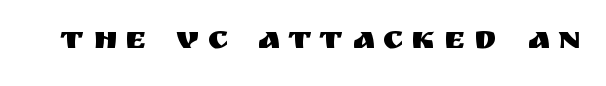
{"serif": "no", "italic": "no", "width": "normal", "stroke_contrast": "medium", "x_height": "large", "monospaced": "no", "underline": "no", "letter_spacing": "wide", "letter_spacing_em": 0.28, "glyph_px": 32}
